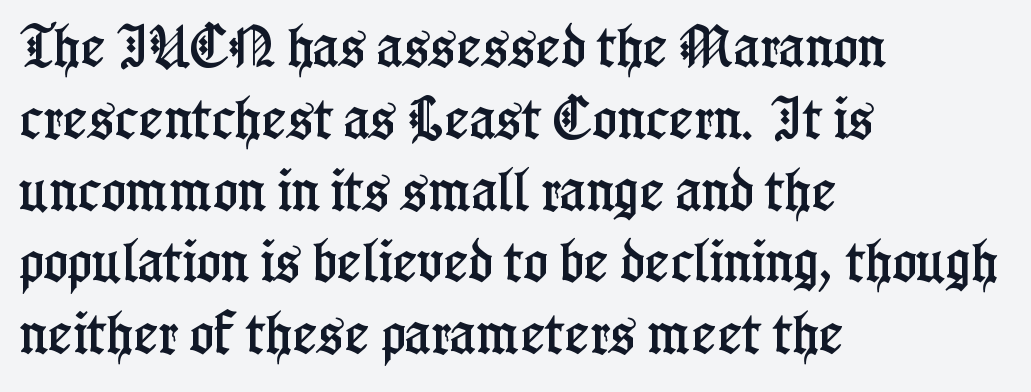
{"serif": "yes", "italic": "no", "width": "condensed", "stroke_contrast": "low", "x_height": "medium", "monospaced": "no", "underline": "no", "align": "left", "line_spacing": "normal", "line_spacing_ratio": 1.56, "letter_spacing": "normal", "letter_spacing_em": 0.0, "glyph_px": 46}
